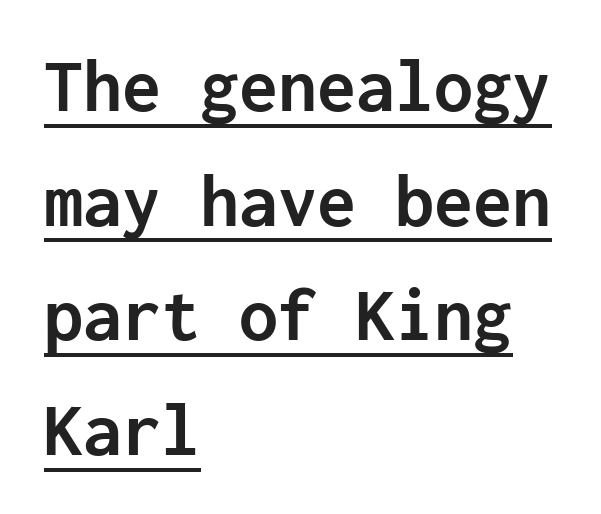
The image shows 78 px semibold sans-serif type, upright, monospaced; set left-aligned, normal line spacing (1.47x), normal letter spacing, underlined; low stroke contrast and a medium x-height.
